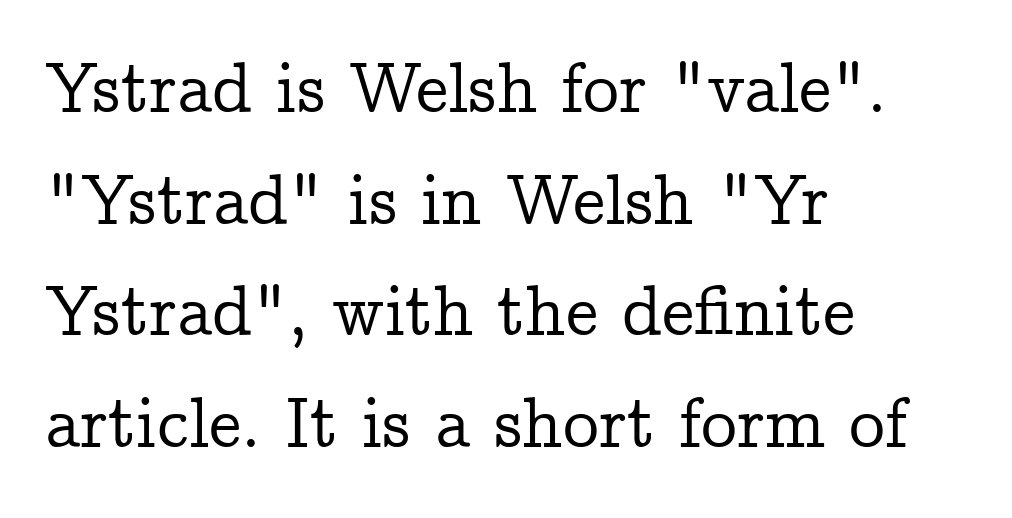
The image shows 72 px serif type, upright; set left-aligned, normal line spacing (1.55x), normal letter spacing, not underlined; low stroke contrast and a medium x-height.
